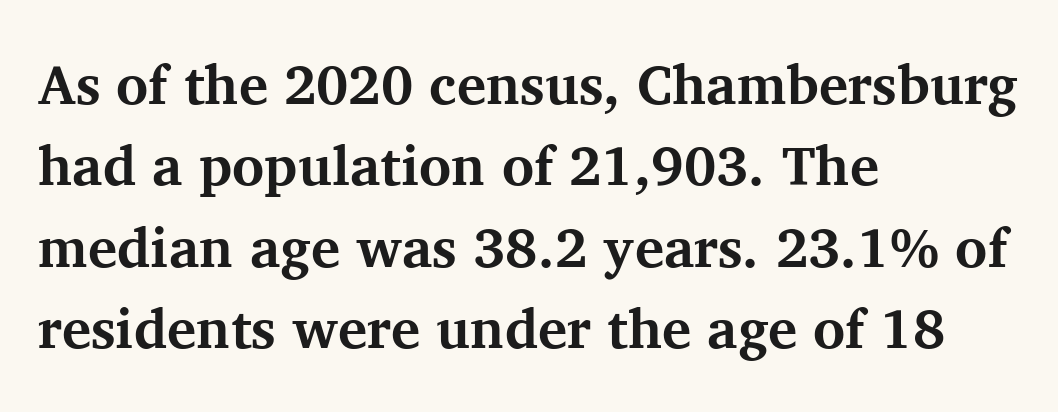
Do the letters lean? They stand straight. Students, observe: this is what conventionally led text looks like. The letters sit at their default tracking, neither squeezed nor spread. Horizontally, the lines are justified to the leading edge only. In terms of letterform style, serifs are clearly present.
